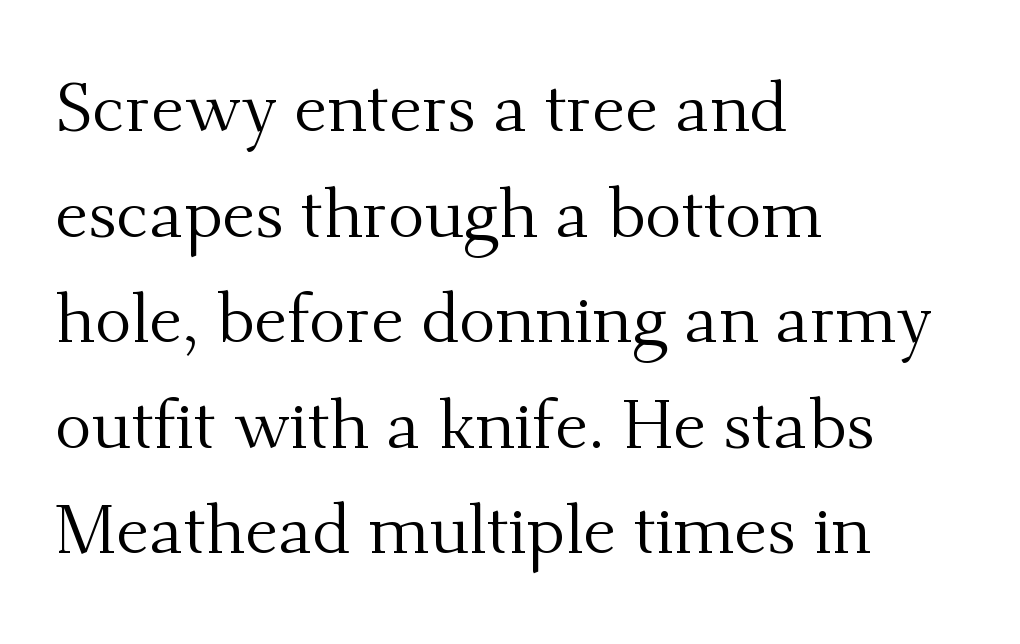
Q: Is the text bold? A: No.
Q: Is the text italic (slanted)? A: No, it is upright.
Q: Is the typeface a serif or a sans-serif typeface? A: Serif.
Q: Is the text underlined? A: No.
Q: How is the paragraph aligned? A: Left-aligned.
Q: Is the spacing between letters normal or unusually wide? A: Normal.
Q: Is the spacing between lines tight, normal or loose? A: Normal.
Q: Width (condensed, normal, or wide)? A: Normal.
Q: Stroke contrast? A: Medium.
Q: x-height? A: Small.
Q: Monospaced? A: No.
